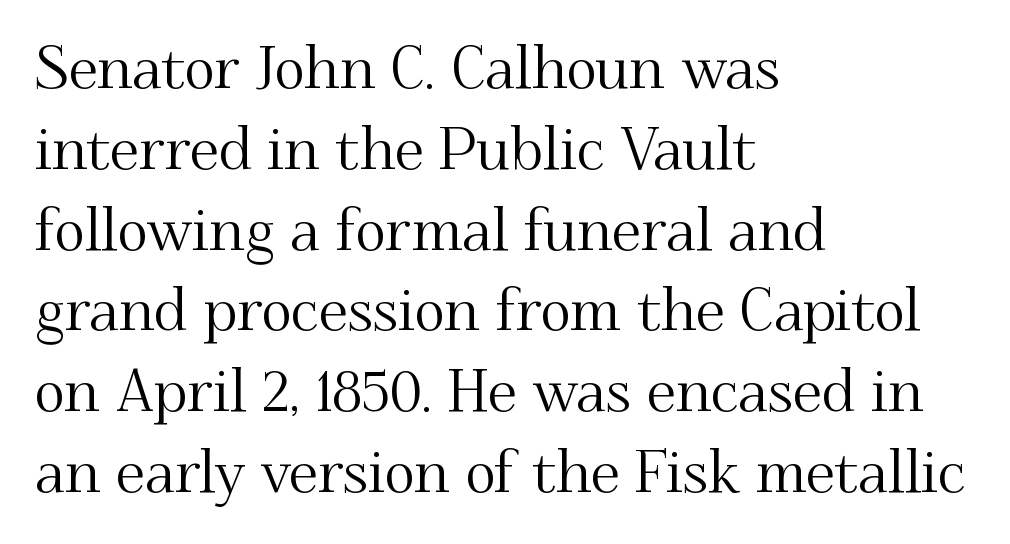
Rows of type keep a routine distance in the vertical direction. Every stem runs plumb, perpendicular to the baseline. Is this a sans? No — the strokes have serifs. Spacing verdict: proportional, widths tailored to each character. The gap between lines stays unmarked. The horizontal fit of the characters is conventional and even.
